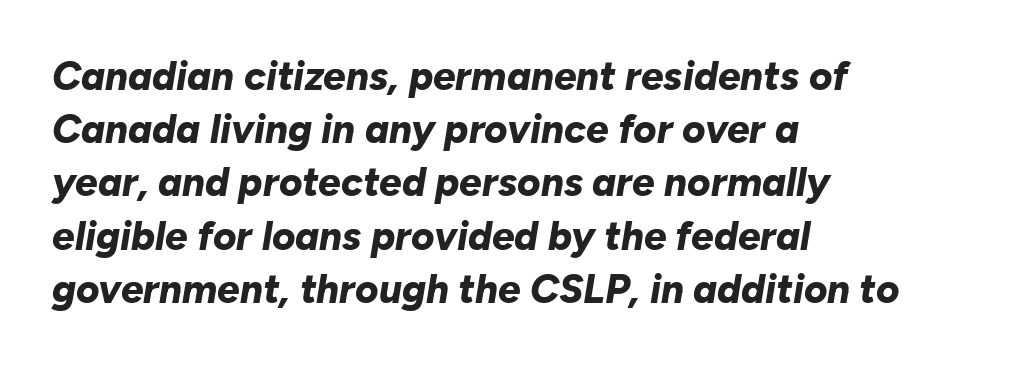
The image shows 40 px bold type, italic (leaning right); set left-aligned, normal line spacing (1.33x), normal letter spacing, not underlined; low stroke contrast and a medium x-height.
